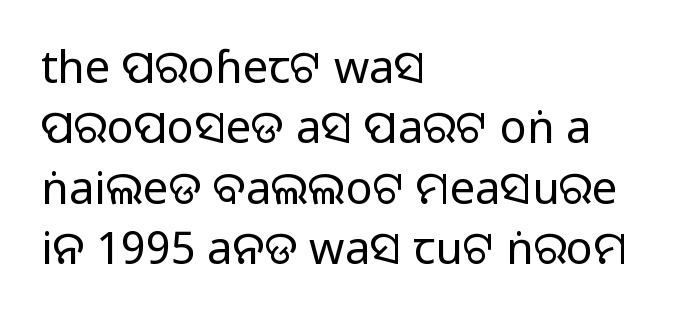
Examine the stroke ends and you'll find no serifs. No heavy texture on the line: the type isn't bold. Unmarked baselines from the first word to the last. This rendering uses left alignment, leaving the right contour irregular. Observe the ordinary spacing: letters are neighbours, not strangers. The lines sit at an ordinary, default distance from one another.
